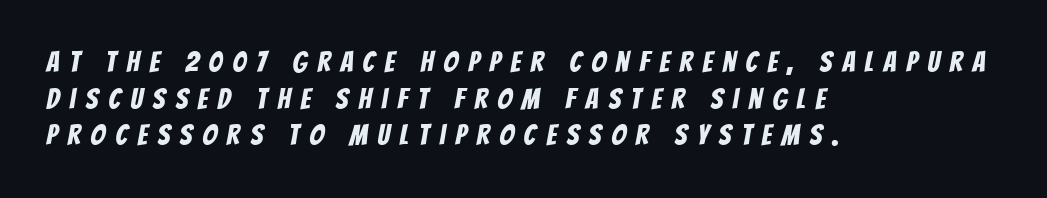
Note the varied advance widths — an 'i' is clearly narrower than an 'm'. Check the space under the baseline: it is left empty. Every row of glyphs begins at an identical x-position on the left. Letterform terminals end flat and unadorned throughout the passage. Each new line begins a customary step beneath the previous one. Caption: expanded tracking, letters set apart.
